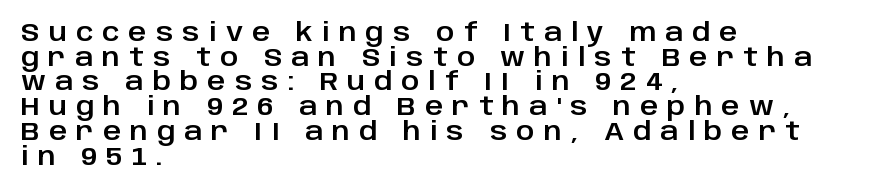
The image shows 25 px text type, upright; set left-aligned, tight line spacing (0.99x), unusually wide letter spacing (+0.36 em), not underlined.
